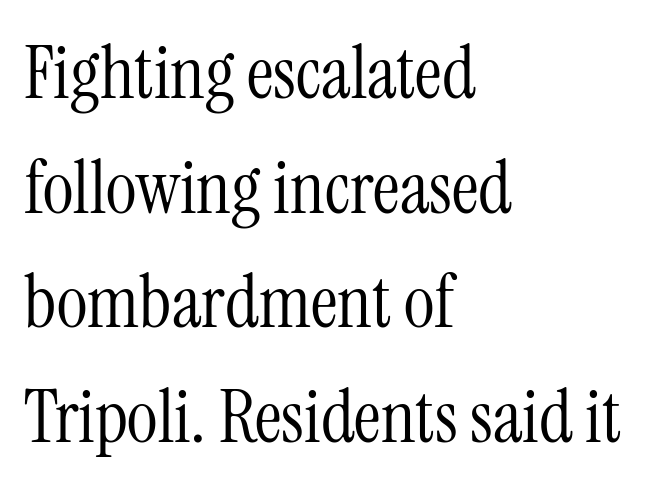
{"serif": "yes", "italic": "no", "bold": "no", "weight": "light", "width": "condensed", "stroke_contrast": "medium", "x_height": "medium", "monospaced": "no", "underline": "no", "align": "left", "line_spacing": "normal", "line_spacing_ratio": 1.55, "letter_spacing": "normal", "letter_spacing_em": 0.0, "glyph_px": 74}
